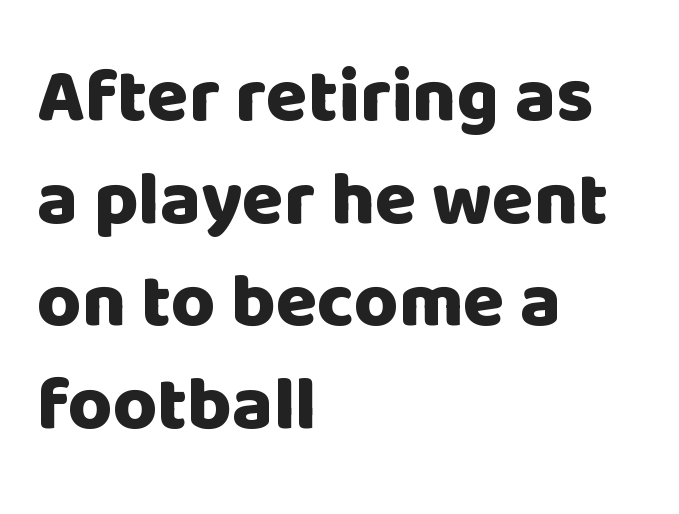
Q: Is the text bold? A: Yes.
Q: Is the text italic (slanted)? A: No, it is upright.
Q: Is the typeface a serif or a sans-serif typeface? A: Sans-serif.
Q: Is the text underlined? A: No.
Q: How is the paragraph aligned? A: Left-aligned.
Q: Is the spacing between letters normal or unusually wide? A: Normal.
Q: Is the spacing between lines tight, normal or loose? A: Normal.
Q: Width (condensed, normal, or wide)? A: Normal.
Q: Stroke contrast? A: Low.
Q: x-height? A: Large.
Q: Monospaced? A: No.
